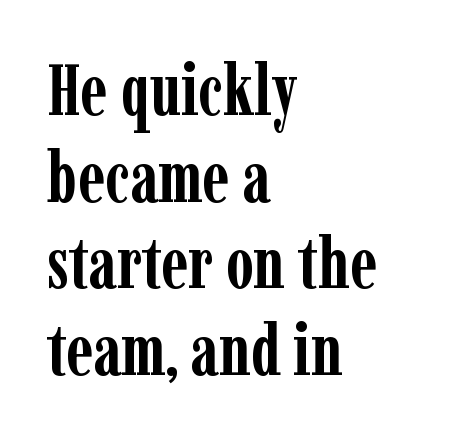
{"serif": "yes", "italic": "no", "bold": "yes", "weight": "semibold", "width": "condensed", "stroke_contrast": "low", "x_height": "medium", "monospaced": "no", "underline": "no", "align": "left", "line_spacing_ratio": 1.22, "letter_spacing": "normal", "letter_spacing_em": 0.0, "glyph_px": 71}
